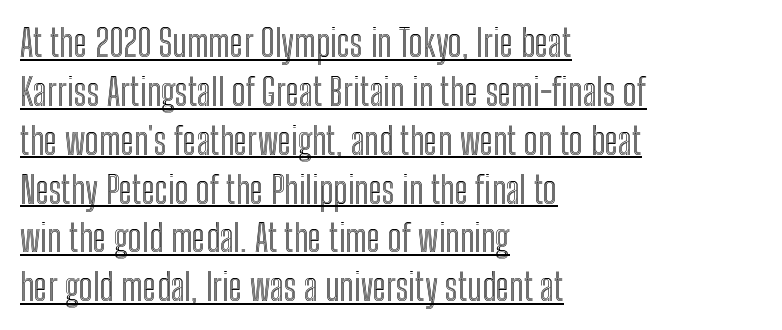
The image shows 37 px condensed type, upright; set left-aligned, normal line spacing (1.32x), normal letter spacing, underlined; a medium x-height.
